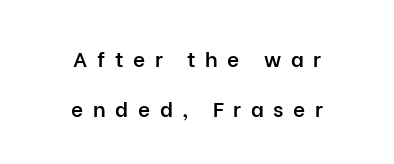
Compared with an ordinary text face, these strokes are moderately heavier — a semibold. This rendering widens character spacing well past its baseline value. The rendering positions every line midway between the sides. Designer's note — italics off, roman on. Horizontal bands of white between lines are thick stripes.
